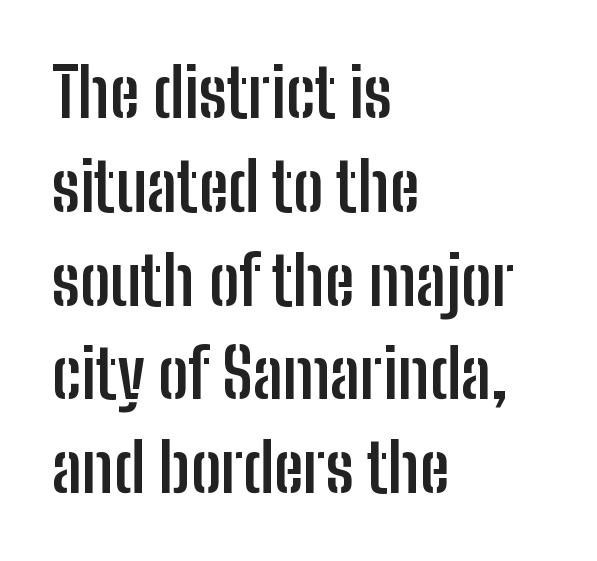
Has an underline been added? It has not. Reading down the block, your eye returns to a fixed left position each line. Default kerning and tracking; the words read as compact shapes. The typography opts for an upright posture over an oblique one.
